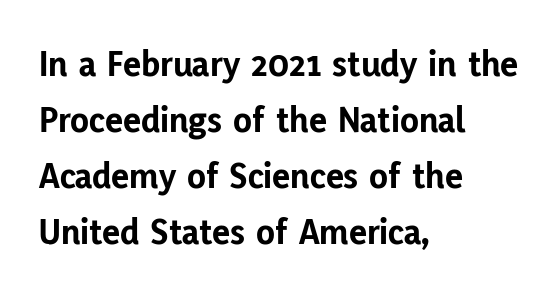
The image shows 38 px bold sans-serif type, upright; set left-aligned, normal line spacing (1.47x), normal letter spacing, not underlined; low stroke contrast and a medium x-height.
